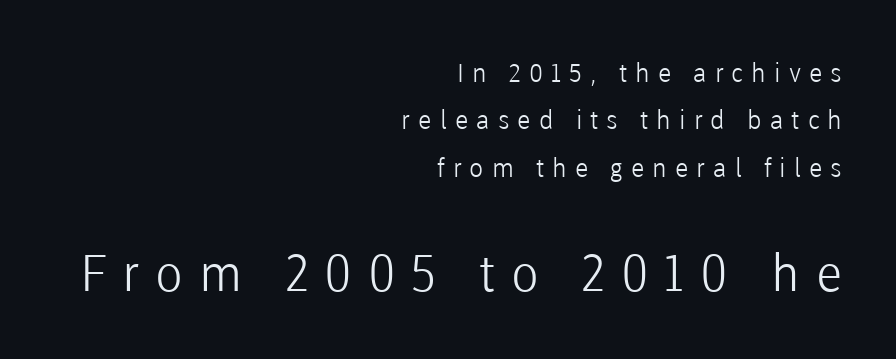
Q: Is the text bold? A: No.
Q: Is the text italic (slanted)? A: No, it is upright.
Q: Is the typeface a serif or a sans-serif typeface? A: Sans-serif.
Q: Is the text underlined? A: No.
Q: How is the paragraph aligned? A: Right-aligned.
Q: Is the spacing between letters normal or unusually wide? A: Unusually wide.
Q: Which block of text is set in a larger size, the first (top) or the second (bottom)? A: The second (bottom) one.
Q: Width (condensed, normal, or wide)? A: Normal.
Q: Stroke contrast? A: Low.
Q: x-height? A: Medium.
Q: Monospaced? A: No.
